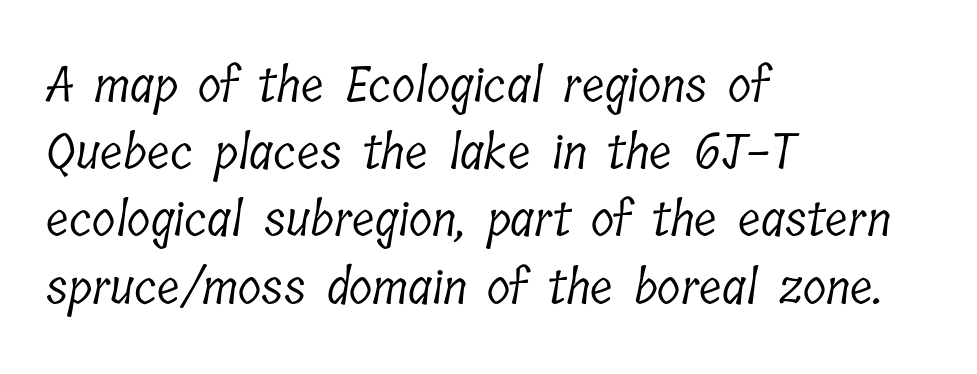
The image shows 48 px light, condensed serif type; set left-aligned, normal line spacing (1.4x), normal letter spacing, not underlined; low stroke contrast and a medium x-height.
